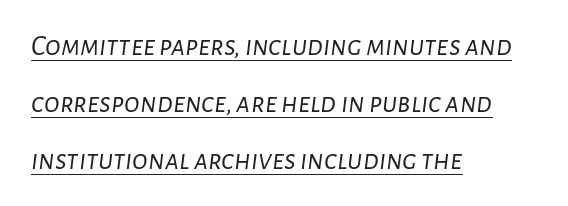
Compared with typical body copy, the letter spacing here is the same. The paragraph shown leans on its left margin. The rendering uses natural spacing where letterforms have individual widths. The characters are drawn with everyday or finer stroke widths. In terms of leading, this rendering errs on the spacious side. Underlined type.
